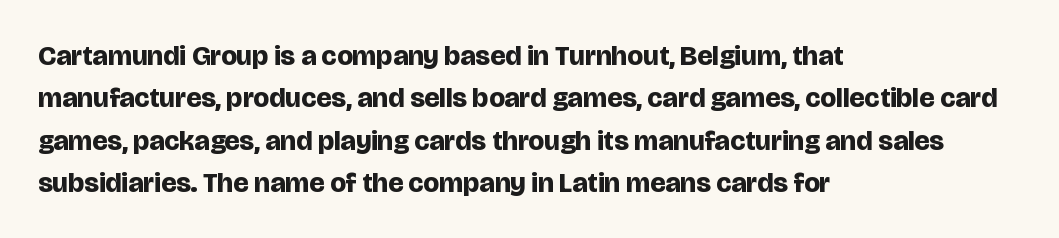
Decoration check: the copy has no underline. Does the weight exceed regular? Yes, all the way to bold. The letters advance in unequal steps, a hallmark of proportional type. Honestly, the letter spacing is just normal — you wouldn't notice it. The typography opts for an upright posture over an oblique one. These lines sit exactly where default settings would place them.
